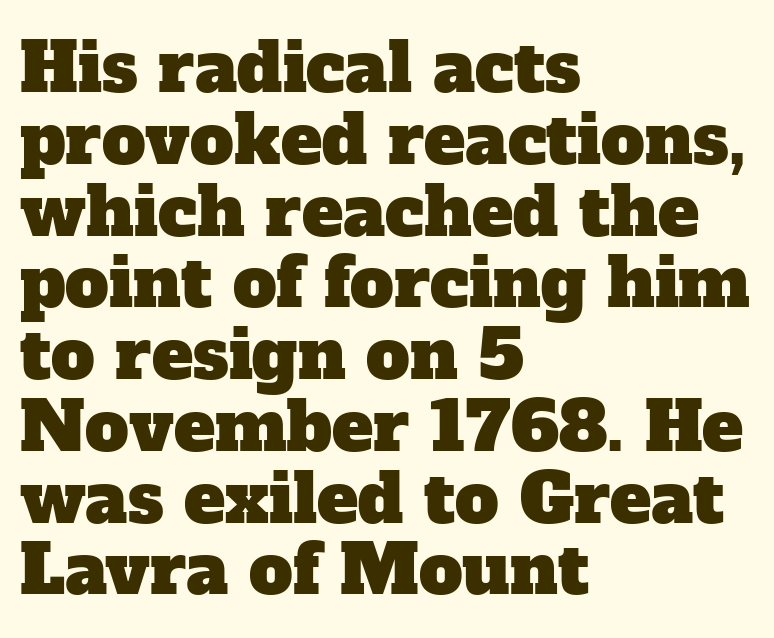
Q: Is the typeface a serif or a sans-serif typeface? A: Serif.
Q: Is the text underlined? A: No.
Q: How is the paragraph aligned? A: Left-aligned.
Q: Is the spacing between letters normal or unusually wide? A: Normal.
Q: Is the spacing between lines tight, normal or loose? A: Tight.
Q: Width (condensed, normal, or wide)? A: Normal.
Q: Stroke contrast? A: Low.
Q: x-height? A: Medium.
Q: Monospaced? A: No.
